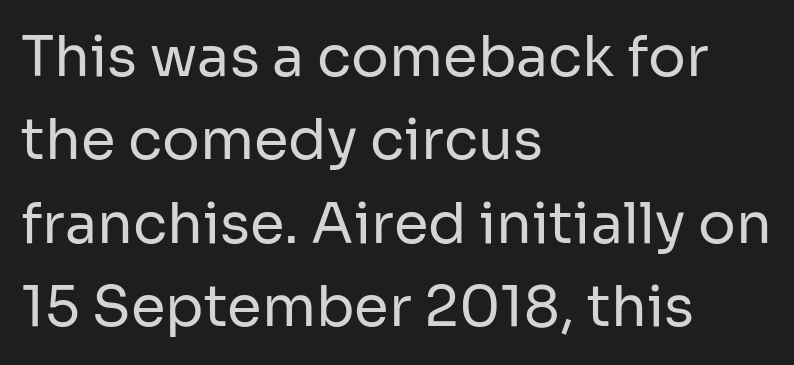
Q: Is the text bold? A: No.
Q: Is the text italic (slanted)? A: No, it is upright.
Q: Is the typeface a serif or a sans-serif typeface? A: Sans-serif.
Q: Is the text underlined? A: No.
Q: How is the paragraph aligned? A: Left-aligned.
Q: Is the spacing between letters normal or unusually wide? A: Normal.
Q: Is the spacing between lines tight, normal or loose? A: Normal.
Q: Width (condensed, normal, or wide)? A: Normal.
Q: Stroke contrast? A: Low.
Q: x-height? A: Medium.
Q: Monospaced? A: No.
